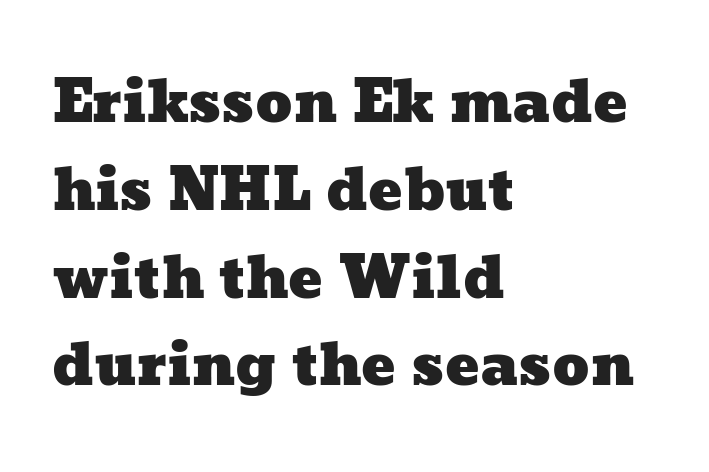
Q: Is the text underlined? A: No.
Q: How is the paragraph aligned? A: Left-aligned.
Q: Is the spacing between letters normal or unusually wide? A: Normal.
Q: Is the spacing between lines tight, normal or loose? A: Normal.
Q: Width (condensed, normal, or wide)? A: Wide.
Q: Stroke contrast? A: Low.
Q: x-height? A: Medium.
Q: Monospaced? A: No.
